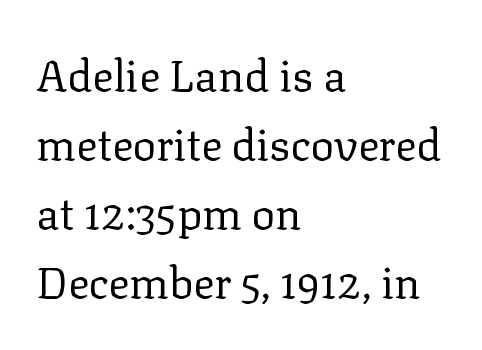
Q: Is the text bold? A: No.
Q: Is the text italic (slanted)? A: No, it is upright.
Q: Is the typeface a serif or a sans-serif typeface? A: Serif.
Q: Is the text underlined? A: No.
Q: How is the paragraph aligned? A: Left-aligned.
Q: Is the spacing between letters normal or unusually wide? A: Normal.
Q: Is the spacing between lines tight, normal or loose? A: Normal.
Q: Width (condensed, normal, or wide)? A: Normal.
Q: Stroke contrast? A: Low.
Q: x-height? A: Medium.
Q: Monospaced? A: No.
